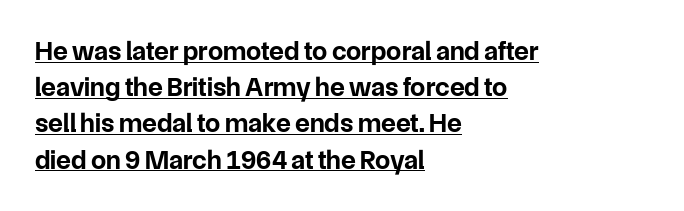
{"italic": "no", "bold": "yes", "underline": "yes", "align": "left", "line_spacing": "normal", "line_spacing_ratio": 1.34, "letter_spacing": "normal", "letter_spacing_em": 0.0, "glyph_px": 27}
